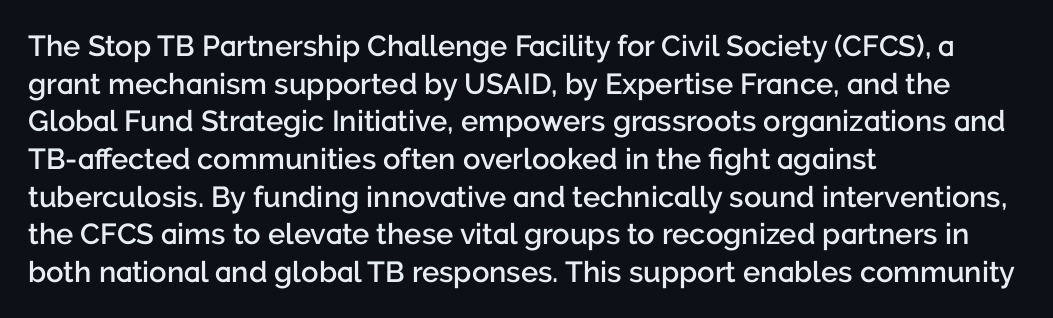
{"serif": "no", "italic": "no", "bold": "semi", "weight": "semibold", "width": "normal", "stroke_contrast": "low", "x_height": "medium", "monospaced": "no", "underline": "no", "align": "left", "line_spacing": "normal", "line_spacing_ratio": 1.3, "letter_spacing": "normal", "letter_spacing_em": 0.0, "glyph_px": 29}
